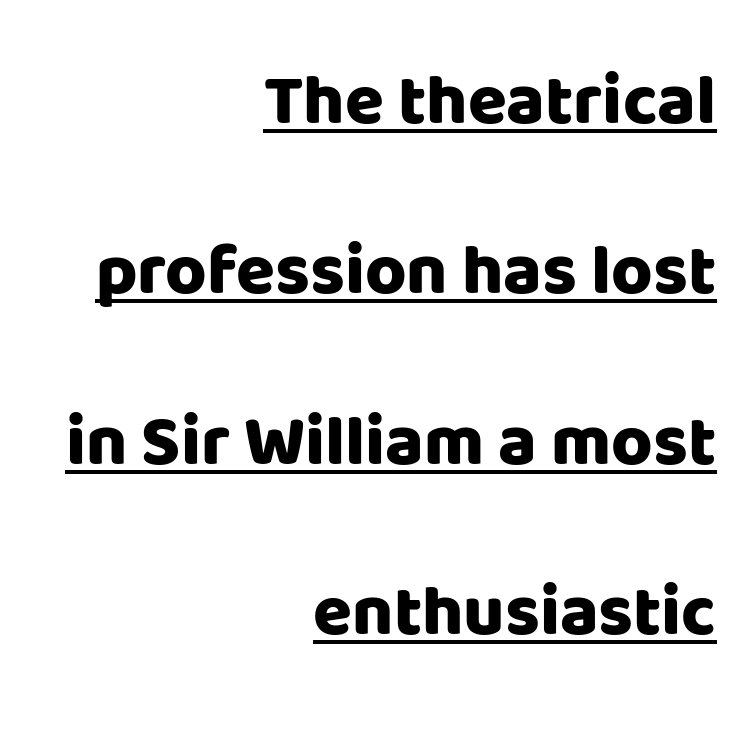
Font category for this specimen: sans-serif. Every letter is thick-stroked: bold, no question. If you drew a line through each stem, it would be perfectly vertical. Line spacing here is loose. The typesetter chose a ragged-left arrangement here. The line texture is even and compact thanks to regular tracking.
